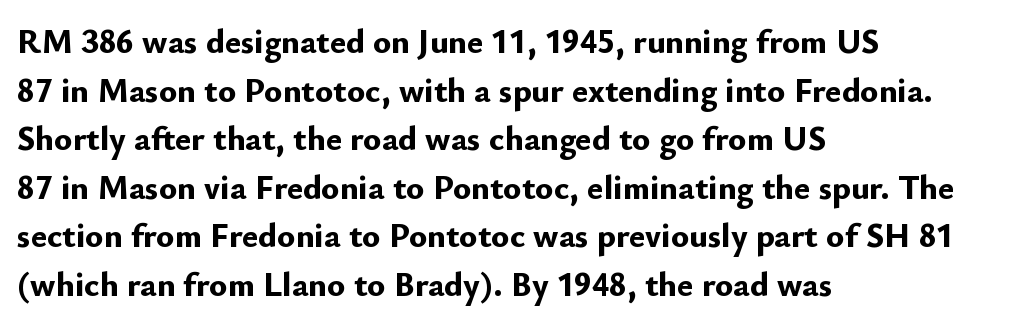
The image shows 34 px bold sans-serif type, upright; set left-aligned, normal line spacing (1.43x), normal letter spacing, not underlined; low stroke contrast and a small x-height.
